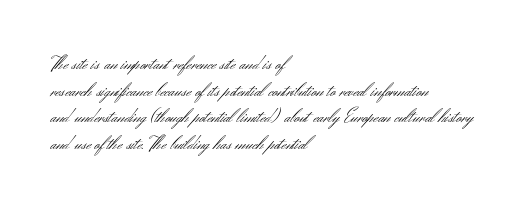
Does the copy run flush right? No — it runs flush left. The block of text has a typical density, with ordinary space between rows. This sample uses plain, unmodified letter spacing. The zone under the glyphs is completely vacant. Stem width sits at or under what a default text font uses.
